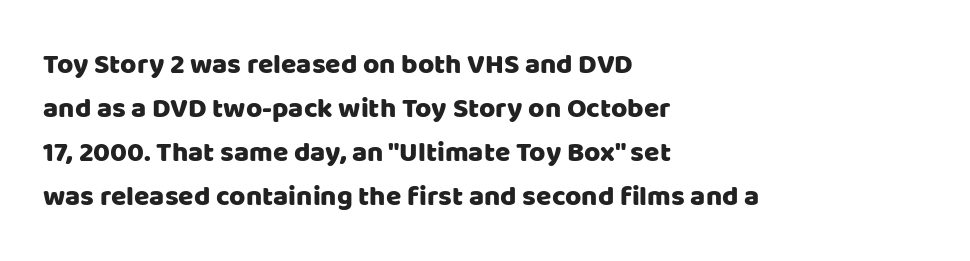
These lines keep a tight, regular rhythm from letter to letter. Observe the absence of serifs on each vertical stroke in this sample. The words here are not underlined. Do the characters align in a grid? No, the font is proportional. Line spacing here is normal.
